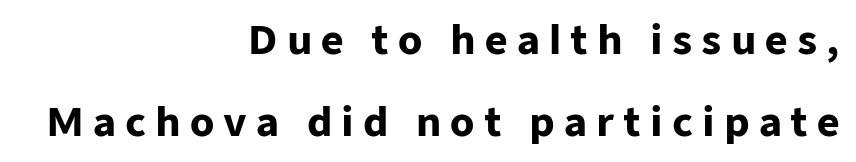
The image shows 39 px heavy sans-serif type, upright; set right-aligned, loose line spacing (2.1x), unusually wide letter spacing (+0.23 em), not underlined; low stroke contrast and a medium x-height.
